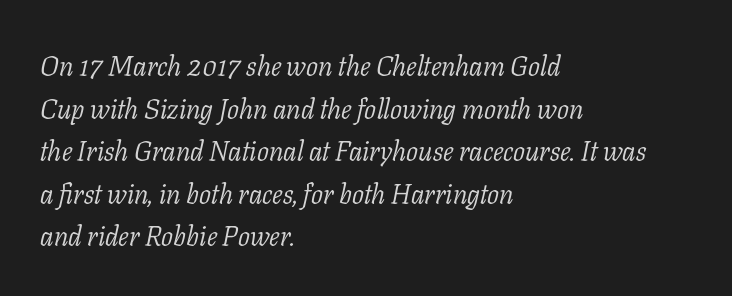
Q: Is the text bold? A: No.
Q: Is the text italic (slanted)? A: Yes, it leans right by about 11 degrees.
Q: Is the typeface a serif or a sans-serif typeface? A: Serif.
Q: Is the text underlined? A: No.
Q: How is the paragraph aligned? A: Left-aligned.
Q: Is the spacing between letters normal or unusually wide? A: Normal.
Q: Is the spacing between lines tight, normal or loose? A: Normal.
Q: Width (condensed, normal, or wide)? A: Normal.
Q: Stroke contrast? A: Low.
Q: x-height? A: Medium.
Q: Monospaced? A: No.
